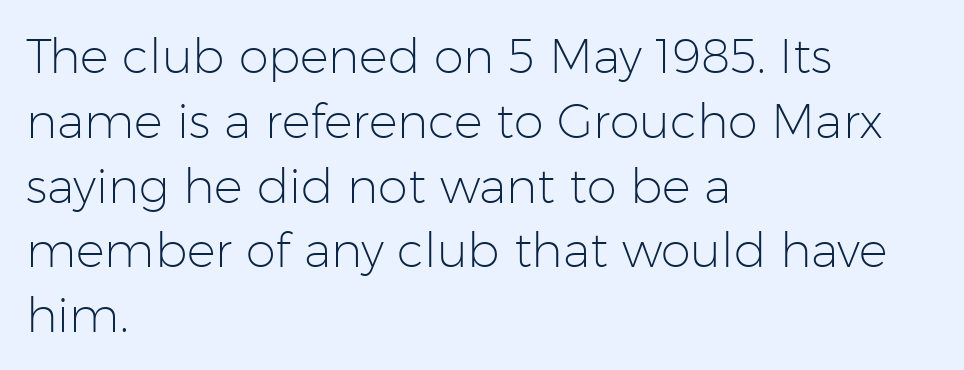
Q: Is the text bold? A: No.
Q: Is the text italic (slanted)? A: No, it is upright.
Q: Is the typeface a serif or a sans-serif typeface? A: Sans-serif.
Q: Is the text underlined? A: No.
Q: How is the paragraph aligned? A: Left-aligned.
Q: Is the spacing between letters normal or unusually wide? A: Normal.
Q: Is the spacing between lines tight, normal or loose? A: Normal.
Q: Width (condensed, normal, or wide)? A: Normal.
Q: Stroke contrast? A: Low.
Q: x-height? A: Medium.
Q: Monospaced? A: No.
